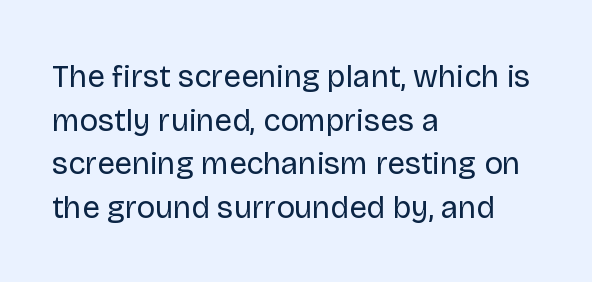
{"serif": "no", "italic": "no", "bold": "no", "weight": "regular", "width": "normal", "stroke_contrast": "low", "x_height": "large", "monospaced": "no", "underline": "no", "align": "left", "line_spacing": "normal", "line_spacing_ratio": 1.41, "letter_spacing": "normal", "letter_spacing_em": 0.0, "glyph_px": 31}
